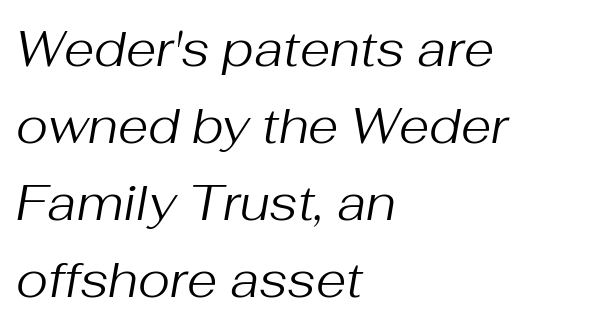
Q: Is the text bold? A: No.
Q: Is the text italic (slanted)? A: Yes, it leans right by about 10 degrees.
Q: Is the text underlined? A: No.
Q: How is the paragraph aligned? A: Left-aligned.
Q: Is the spacing between letters normal or unusually wide? A: Normal.
Q: Is the spacing between lines tight, normal or loose? A: Normal.
Q: Width (condensed, normal, or wide)? A: Normal.
Q: Stroke contrast? A: Medium.
Q: x-height? A: Medium.
Q: Monospaced? A: No.
